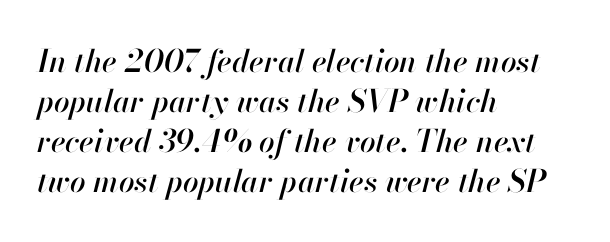
Regular leading. These lines were composed using italics. Short and long lines alike share a common starting point at left. Any mark beneath the type? The region is blank.
